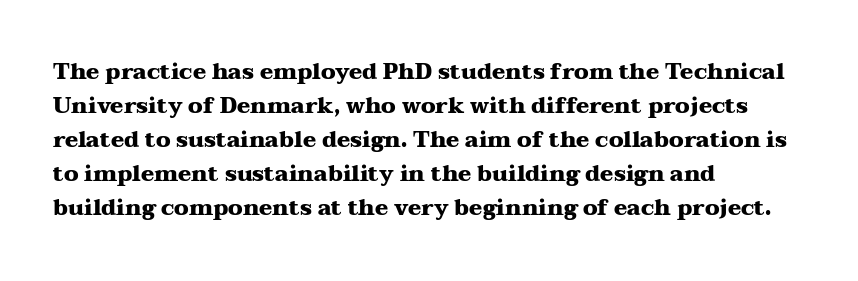
Q: Is the text bold? A: Yes.
Q: Is the text italic (slanted)? A: No, it is upright.
Q: Is the text underlined? A: No.
Q: How is the paragraph aligned? A: Left-aligned.
Q: Is the spacing between letters normal or unusually wide? A: Normal.
Q: Is the spacing between lines tight, normal or loose? A: Normal.
